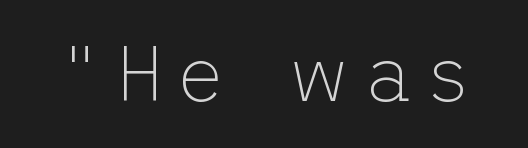
{"serif": "no", "italic": "no", "bold": "no", "weight": "thin", "width": "normal", "stroke_contrast": "low", "x_height": "medium", "underline": "no", "glyph_px": 77}
